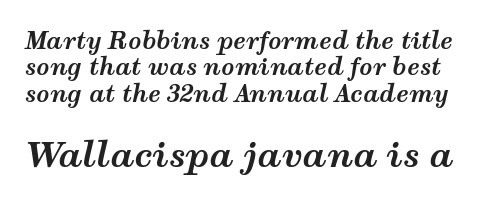
Q: Is the text bold? A: Yes.
Q: Is the text italic (slanted)? A: Yes, it leans right by about 12 degrees.
Q: Is the text underlined? A: No.
Q: Is the spacing between letters normal or unusually wide? A: Normal.
Q: Is the spacing between lines tight, normal or loose? A: Tight.
Q: Which block of text is set in a larger size, the first (top) or the second (bottom)? A: The second (bottom) one.
Q: Width (condensed, normal, or wide)? A: Wide.
Q: Stroke contrast? A: Medium.
Q: x-height? A: Medium.
Q: Monospaced? A: No.
